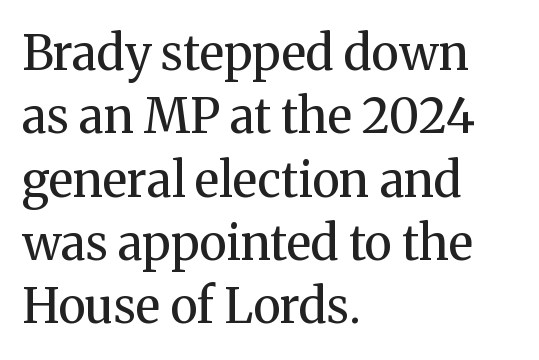
A roman cut, with each character standing at attention. No word sits above an underline. The rag falls on the right side of this text block. Nobody touched the tracking dial on this one.
